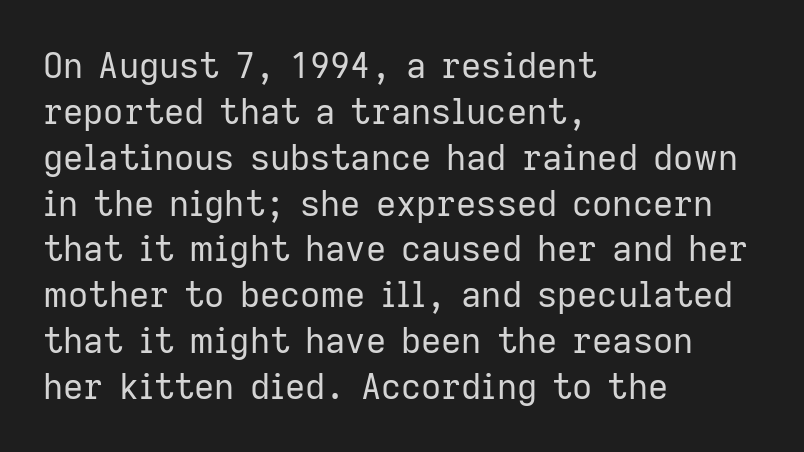
The setting favours the left margin, as ordinary paragraphs usually do. Rule under the text: the space is simply empty. Horizontal bands of white between lines are of average thickness. Weight: not bold — regular or lighter.
